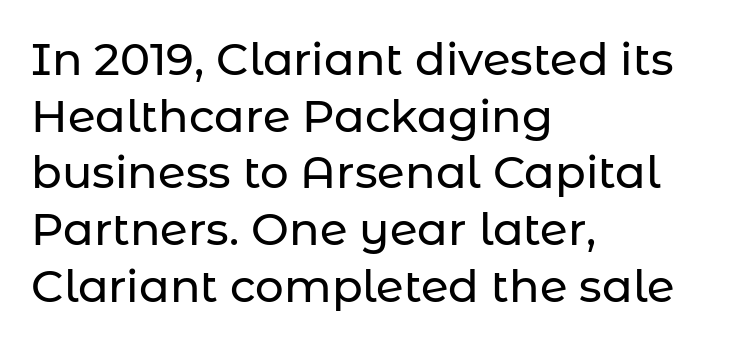
Q: Is the text italic (slanted)? A: No, it is upright.
Q: Is the typeface a serif or a sans-serif typeface? A: Sans-serif.
Q: Is the text underlined? A: No.
Q: How is the paragraph aligned? A: Left-aligned.
Q: Is the spacing between letters normal or unusually wide? A: Normal.
Q: Is the spacing between lines tight, normal or loose? A: Normal.
Q: Width (condensed, normal, or wide)? A: Normal.
Q: Stroke contrast? A: Low.
Q: x-height? A: Medium.
Q: Monospaced? A: No.
